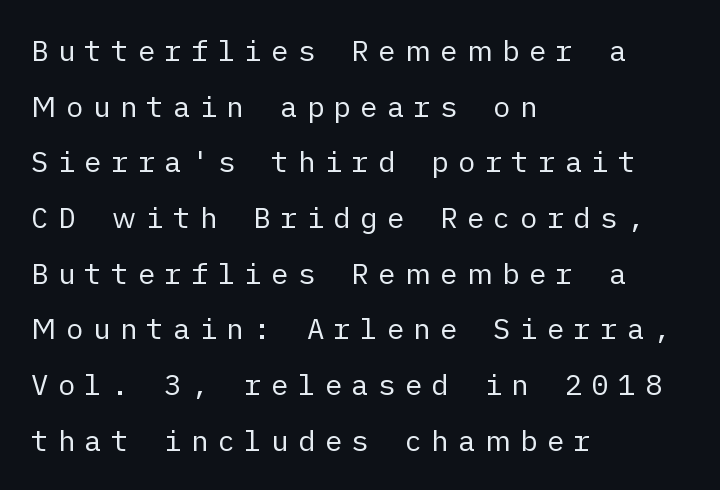
The image shows 29 px regular-weight sans-serif type, upright; set left-aligned, loose line spacing (1.92x), unusually wide letter spacing (+0.32 em), not underlined; low stroke contrast and a medium x-height.
